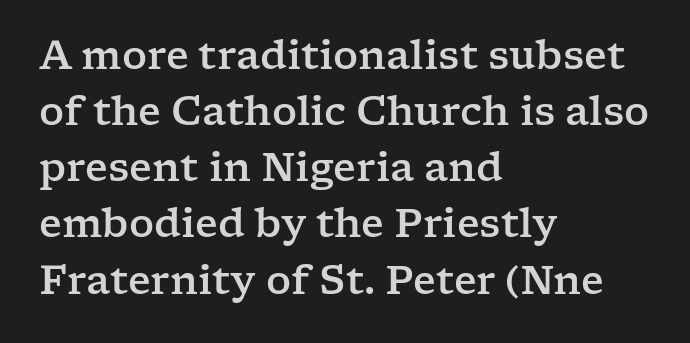
{"serif": "yes", "italic": "no", "width": "wide", "stroke_contrast": "low", "x_height": "medium", "monospaced": "no", "underline": "no", "align": "left", "line_spacing": "normal", "line_spacing_ratio": 1.44, "letter_spacing": "normal", "letter_spacing_em": 0.0, "glyph_px": 39}
